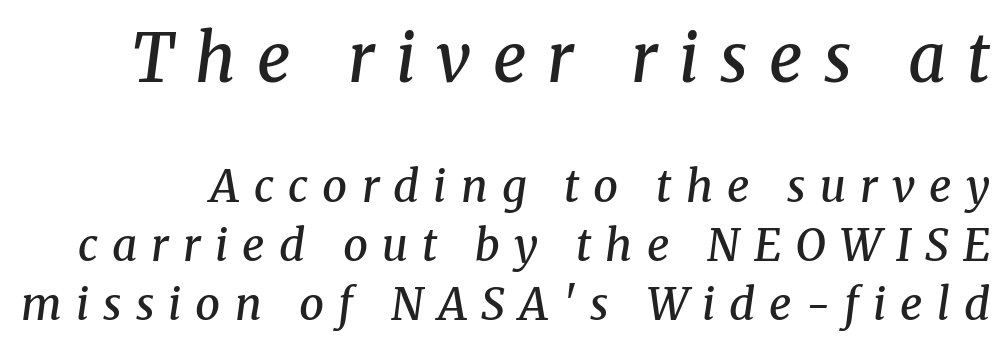
The rendering applies a slant to the glyphs. Loose tracking; the words dissolve into strings of separated letters. Successive baselines arrive at the customary interval. The strokes are fattened partway — semibold, not bold. Look at the glyph heights: the upper group is clearly the bigger setting.
